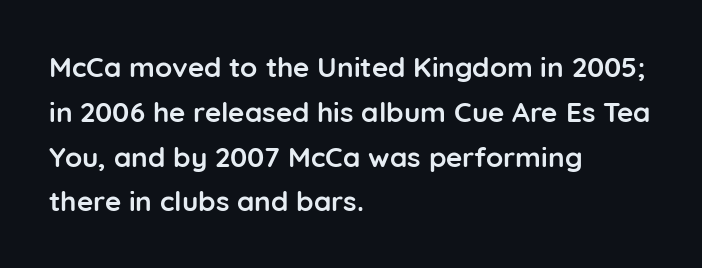
Q: Is the text bold? A: Yes.
Q: Is the text italic (slanted)? A: No, it is upright.
Q: Is the typeface a serif or a sans-serif typeface? A: Sans-serif.
Q: Is the text underlined? A: No.
Q: How is the paragraph aligned? A: Left-aligned.
Q: Is the spacing between letters normal or unusually wide? A: Normal.
Q: Is the spacing between lines tight, normal or loose? A: Normal.
Q: Width (condensed, normal, or wide)? A: Normal.
Q: Stroke contrast? A: Low.
Q: x-height? A: Medium.
Q: Monospaced? A: No.
